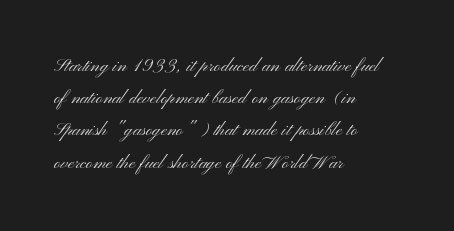
{"bold": "no", "underline": "no", "align": "left", "line_spacing": "normal", "line_spacing_ratio": 1.4, "letter_spacing": "normal", "letter_spacing_em": 0.0, "glyph_px": 23}
